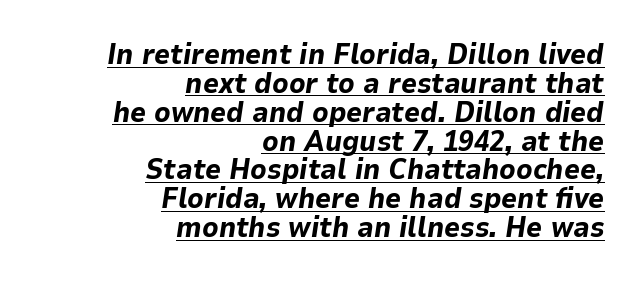
Q: Is the text bold? A: Yes.
Q: Is the text italic (slanted)? A: Yes, it leans right by about 9 degrees.
Q: Is the text underlined? A: Yes.
Q: How is the paragraph aligned? A: Right-aligned.
Q: Is the spacing between letters normal or unusually wide? A: Normal.
Q: Is the spacing between lines tight, normal or loose? A: Tight.
Q: Width (condensed, normal, or wide)? A: Normal.
Q: Stroke contrast? A: Low.
Q: x-height? A: Medium.
Q: Monospaced? A: No.
